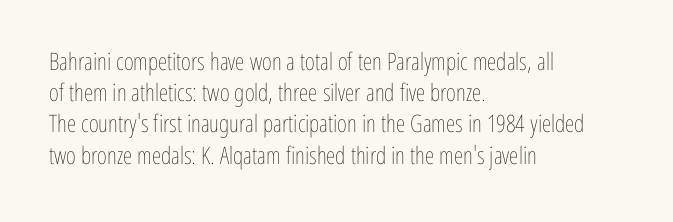
{"italic": "no", "bold": "no", "underline": "no", "align": "left", "line_spacing": "normal", "line_spacing_ratio": 1.3, "letter_spacing": "normal", "letter_spacing_em": 0.0, "glyph_px": 24}
